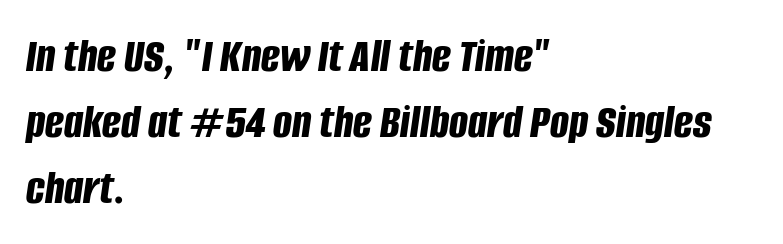
The image shows 50 px bold, condensed type, italic (leaning right); set left-aligned, normal line spacing (1.32x), normal letter spacing, not underlined; low stroke contrast and a large x-height.
